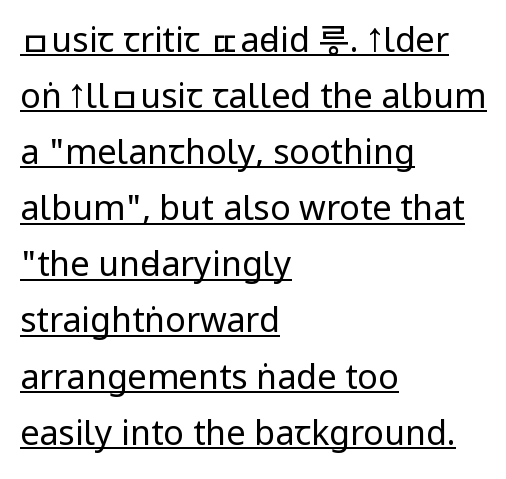
The leading is moderate, giving the passage an even texture. You can tell from the bare stems that sans-serif type was used. There is no visible air inserted between adjacent glyphs. The paragraph shown leans on its left margin. Italic: no, the glyphs are upright roman. Summary of weight: not heavy and not bold.
